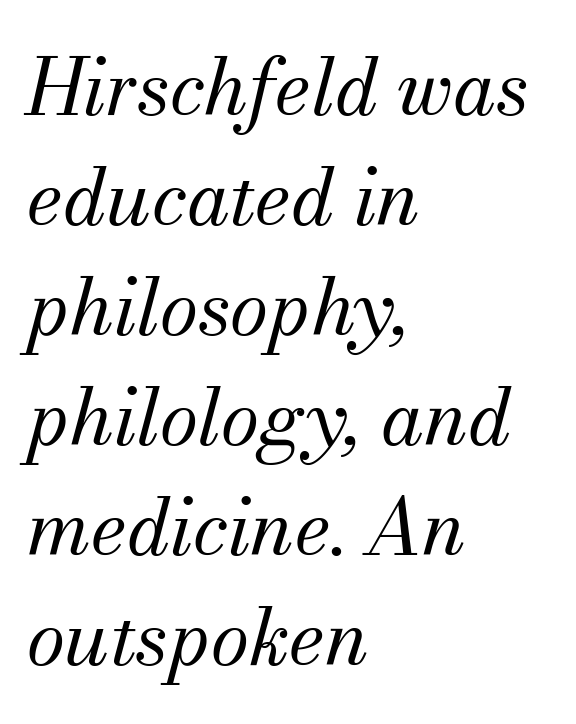
The image shows 78 px regular-weight serif type, italic (leaning right); set left-aligned, normal line spacing (1.41x), normal letter spacing, not underlined; medium stroke contrast and a small x-height.
